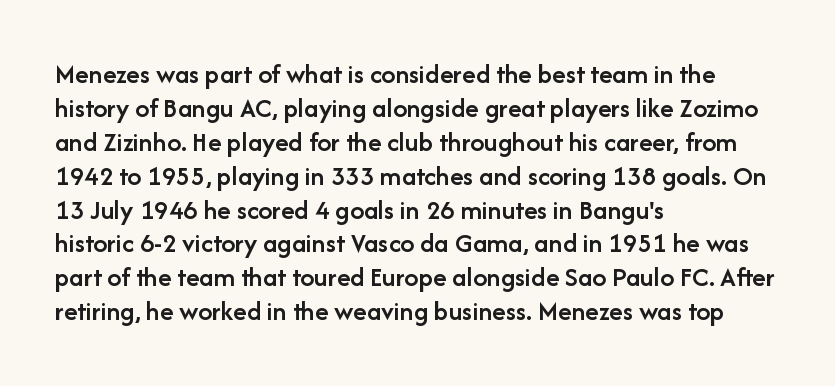
The image shows 28 px semibold sans-serif type, upright; set left-aligned, line spacing 1.21x, normal letter spacing, not underlined; low stroke contrast and a medium x-height.
